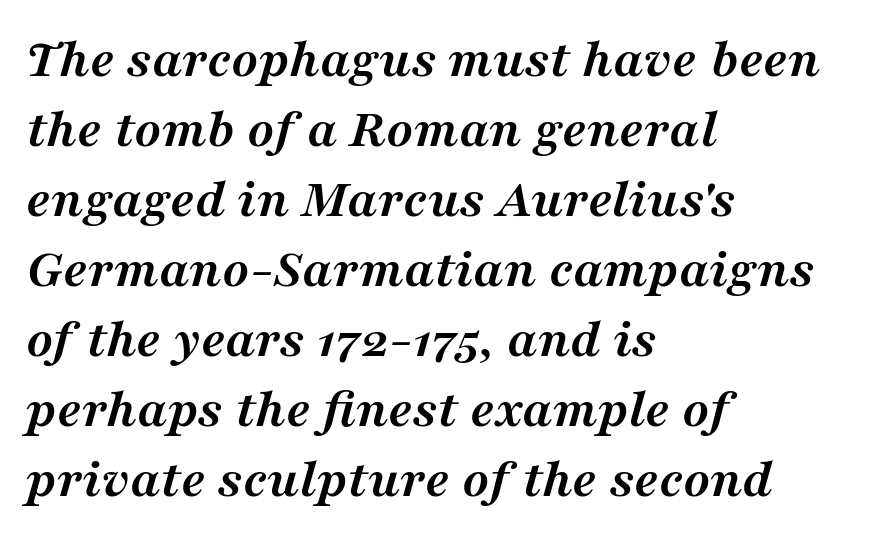
{"serif": "yes", "italic": "yes", "lean": "right", "slant_degrees": 16, "bold": "yes", "weight": "semibold", "width": "normal", "stroke_contrast": "medium", "x_height": "medium", "monospaced": "no", "underline": "no", "align": "left", "line_spacing": "normal", "line_spacing_ratio": 1.25, "letter_spacing": "normal", "letter_spacing_em": 0.0, "glyph_px": 56}
